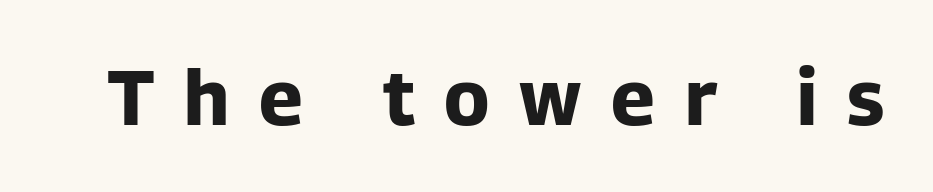
Q: Is the text bold? A: Yes.
Q: Is the text italic (slanted)? A: No, it is upright.
Q: Is the typeface a serif or a sans-serif typeface? A: Sans-serif.
Q: Is the text underlined? A: No.
Q: Is the spacing between letters normal or unusually wide? A: Unusually wide.
Q: Width (condensed, normal, or wide)? A: Normal.
Q: Stroke contrast? A: Low.
Q: x-height? A: Medium.
Q: Monospaced? A: No.
